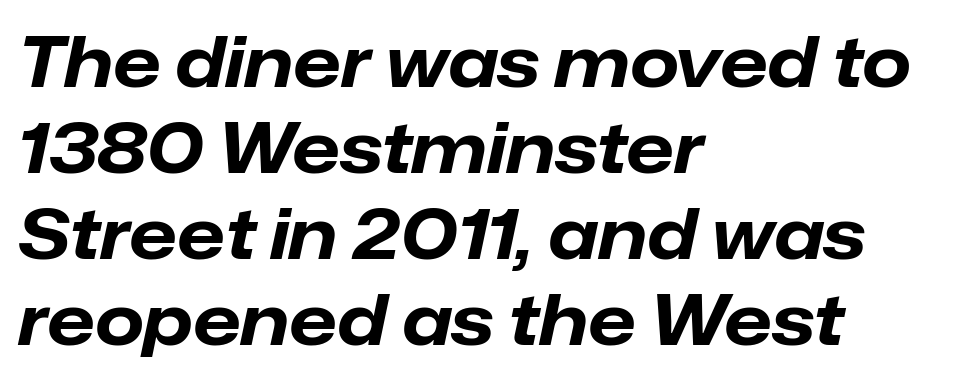
{"italic": "yes", "lean": "right", "slant_degrees": 12, "bold": "yes", "weight": "bold", "width": "normal", "stroke_contrast": "low", "x_height": "medium", "monospaced": "no", "underline": "no", "align": "left", "line_spacing_ratio": 1.23, "letter_spacing": "normal", "letter_spacing_em": 0.0, "glyph_px": 70}
